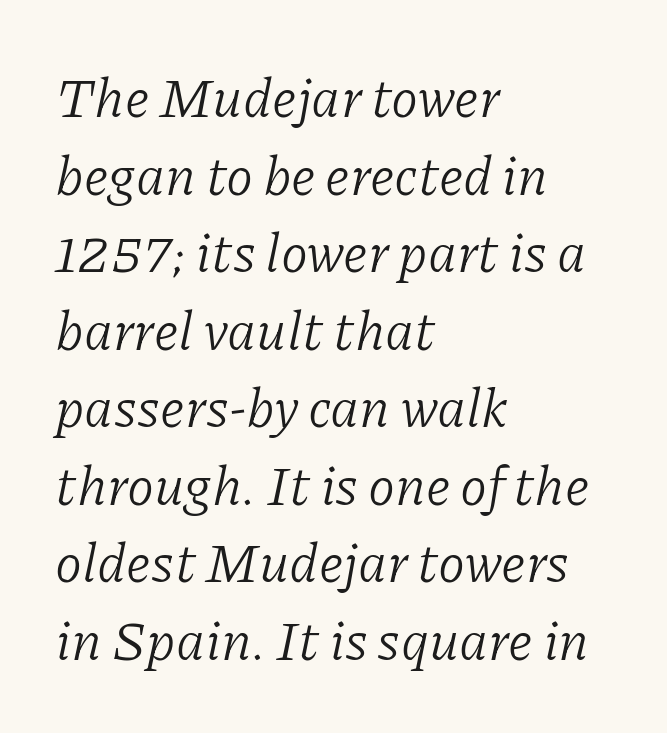
{"serif": "yes", "italic": "yes", "lean": "right", "slant_degrees": 11, "bold": "no", "weight": "light", "width": "normal", "stroke_contrast": "low", "x_height": "medium", "monospaced": "no", "underline": "no", "align": "left", "line_spacing": "normal", "line_spacing_ratio": 1.41, "letter_spacing": "normal", "letter_spacing_em": 0.0, "glyph_px": 55}
